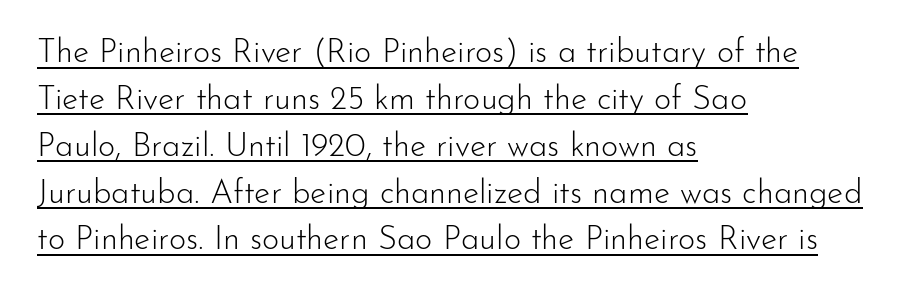
{"serif": "no", "italic": "no", "bold": "no", "weight": "light", "width": "normal", "stroke_contrast": "low", "x_height": "small", "monospaced": "no", "underline": "yes", "align": "left", "line_spacing": "normal", "line_spacing_ratio": 1.42, "letter_spacing": "normal", "letter_spacing_em": 0.0, "glyph_px": 33}
